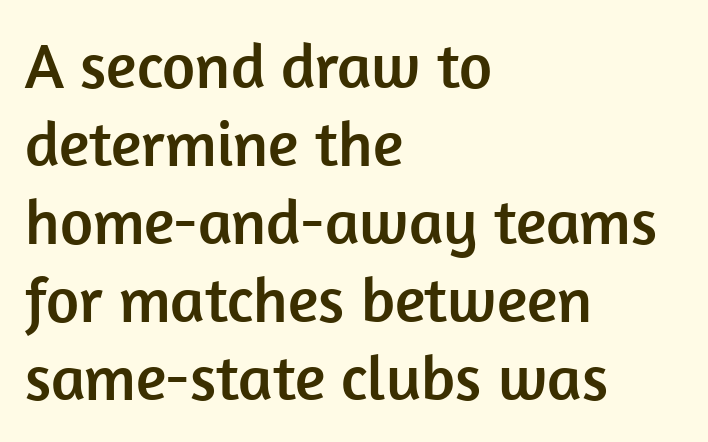
To sum up the face: it is a sans, with no serifs. Posture: straight, roman, zero tilt. Lines of text with bare space underneath. This sample has the flowing, uneven cadence of proportional lettering.
